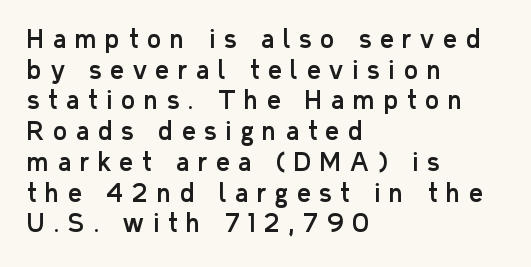
The image shows 24 px text type, upright; set left-aligned, normal line spacing (1.28x), unusually wide letter spacing (+0.37 em), not underlined.
